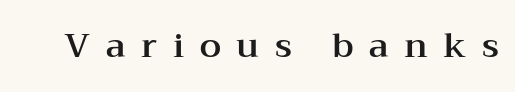
The image shows 34 px wide serif type, upright; set unusually wide letter spacing (+0.46 em), not underlined; medium stroke contrast and a medium x-height.
